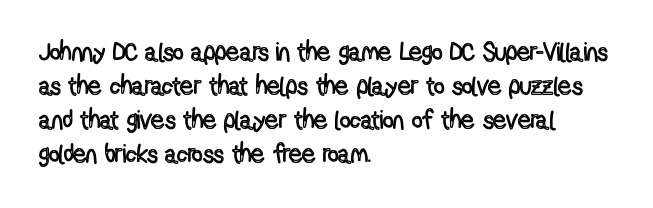
The passage is arranged the way most books set body copy — flush left. This is roman type, the default non-slanted kind. The rows are spaced the way most documents space them. The letterforms sit shoulder to shoulder at normal distance. Honestly, there is no underline to notice here at all.
